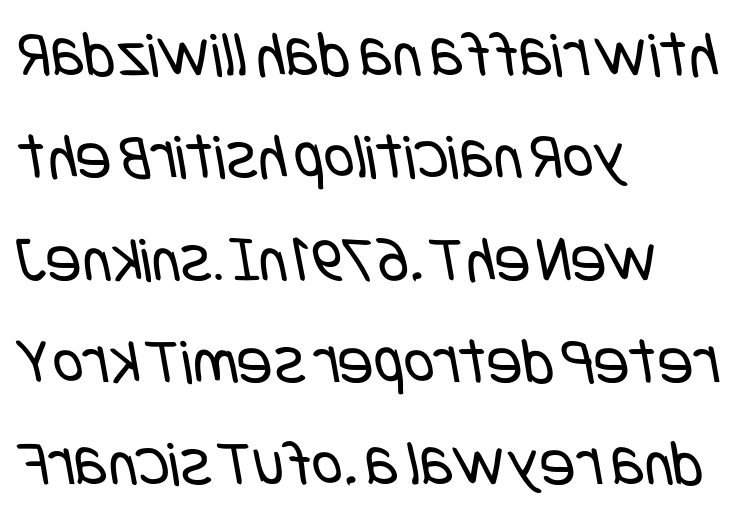
Observe the absence of serifs on each vertical stroke in this sample. Casual observation: everything's shoved over to the left. The string is rendered with underlining switched off. The line texture is even and compact thanks to regular tracking. A normal amount of white space separates one row of letters from the next. The weight would be labelled regular, book, light, or lighter still.
